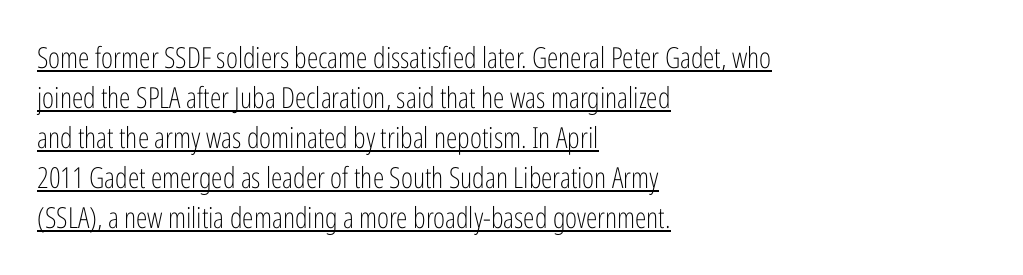
The rendering keeps characters at their native spacing. The face used here is a sans, in the tradition of grotesques and geometrics. Honestly, the row spacing looks completely unremarkable. The letters advance in unequal steps, a hallmark of proportional type. Weight: not bold — regular or lighter. Somebody hit Ctrl+U on this one — the words are underlined.
